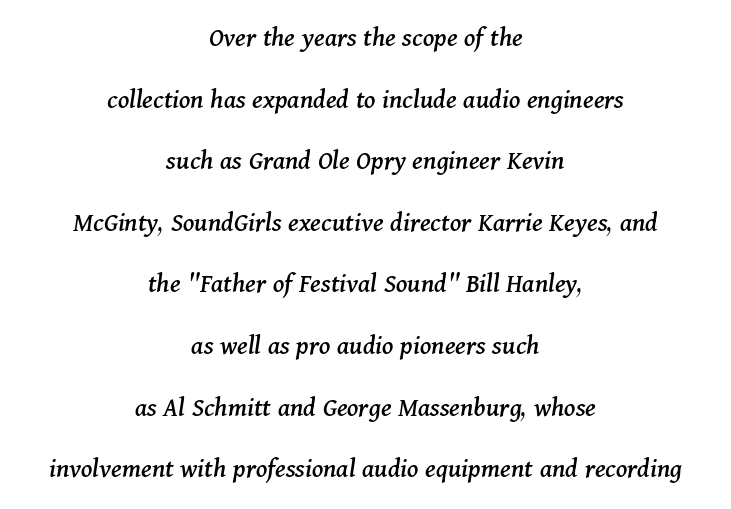
The image shows 28 px serif type, italic (leaning right); set centered, loose line spacing (2.2x), normal letter spacing, not underlined; medium stroke contrast and a medium x-height.
